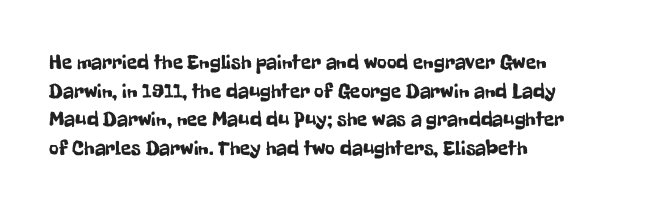
The rendering keeps characters at their native spacing. Does the lettering tilt? It doesn't — this is upright. Descender tails drop into unmarked territory. The lines sit at an ordinary, default distance from one another. One-word summary of the alignment: left.
